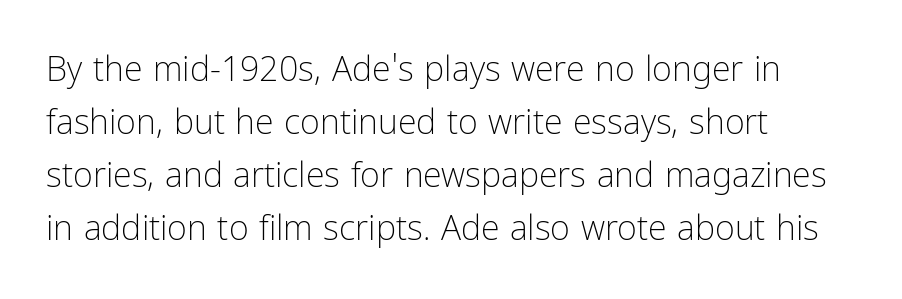
The image shows 34 px light, condensed sans-serif type, upright; set left-aligned, normal line spacing (1.56x), normal letter spacing, not underlined; low stroke contrast and a medium x-height.
